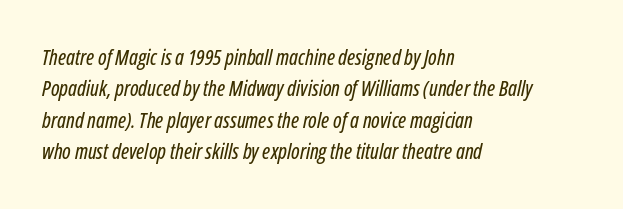
Q: Is the text italic (slanted)? A: Yes, it leans right by about 12 degrees.
Q: Is the text underlined? A: No.
Q: How is the paragraph aligned? A: Left-aligned.
Q: Is the spacing between letters normal or unusually wide? A: Normal.
Q: Is the spacing between lines tight, normal or loose? A: Normal.
